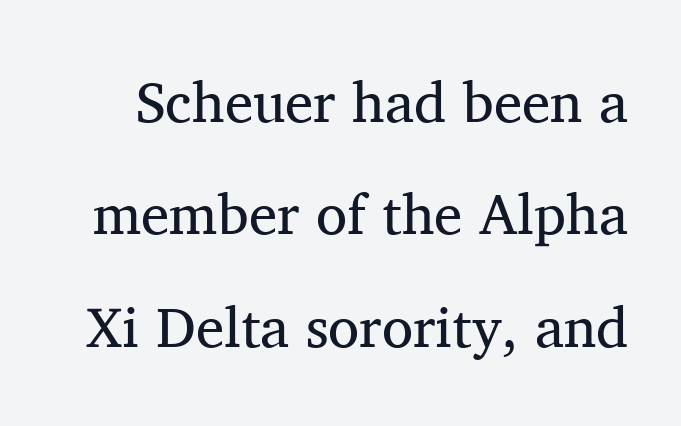
The image shows 57 px regular-weight serif type, upright; set loose line spacing (1.97x), normal letter spacing, not underlined; medium stroke contrast and a medium x-height.
